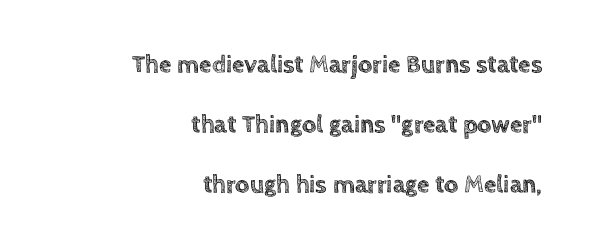
The image shows 25 px text type, upright; set right-aligned, loose line spacing (2.41x), normal letter spacing, not underlined.
